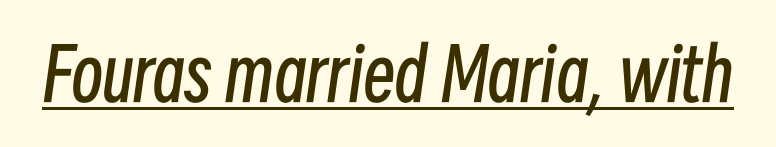
Q: Is the text bold? A: No.
Q: Is the text italic (slanted)? A: Yes, it leans right by about 8 degrees.
Q: Is the text underlined? A: Yes.
Q: Is the spacing between letters normal or unusually wide? A: Normal.
Q: Width (condensed, normal, or wide)? A: Condensed.
Q: Stroke contrast? A: Low.
Q: x-height? A: Medium.
Q: Monospaced? A: No.
